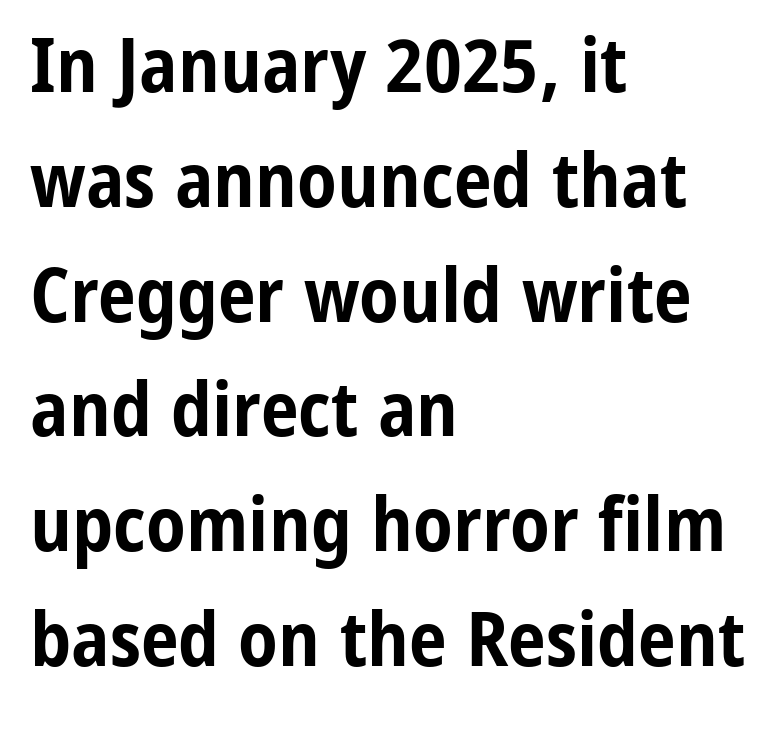
The image shows 76 px bold, condensed sans-serif type, upright; set left-aligned, normal line spacing (1.51x), normal letter spacing, not underlined; low stroke contrast and a medium x-height.
